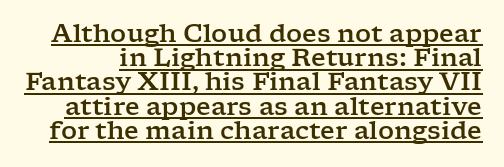
{"italic": "no", "underline": "yes", "line_spacing": "tight", "line_spacing_ratio": 0.97, "letter_spacing": "normal", "letter_spacing_em": 0.0, "glyph_px": 25}
